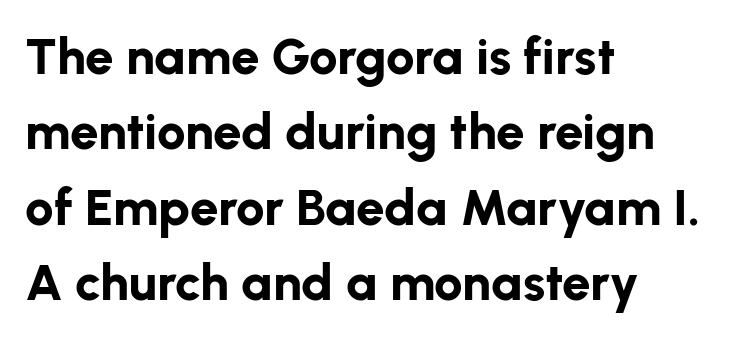
Q: Is the text bold? A: Yes.
Q: Is the text italic (slanted)? A: No, it is upright.
Q: Is the typeface a serif or a sans-serif typeface? A: Sans-serif.
Q: Is the text underlined? A: No.
Q: How is the paragraph aligned? A: Left-aligned.
Q: Is the spacing between letters normal or unusually wide? A: Normal.
Q: Is the spacing between lines tight, normal or loose? A: Normal.
Q: Width (condensed, normal, or wide)? A: Normal.
Q: Stroke contrast? A: Low.
Q: x-height? A: Medium.
Q: Monospaced? A: No.
